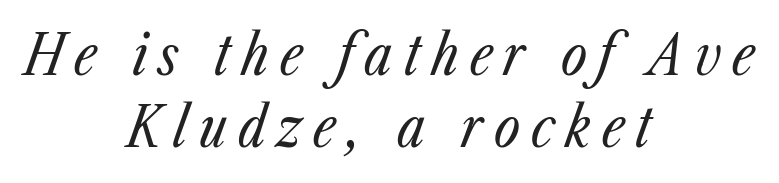
{"italic": "yes", "lean": "right", "slant_degrees": 23, "bold": "no", "weight": "regular", "width": "condensed", "stroke_contrast": "low", "x_height": "medium", "monospaced": "no", "underline": "no", "align": "center", "line_spacing": "normal", "line_spacing_ratio": 1.29, "letter_spacing": "wide", "letter_spacing_em": 0.2, "glyph_px": 56}
